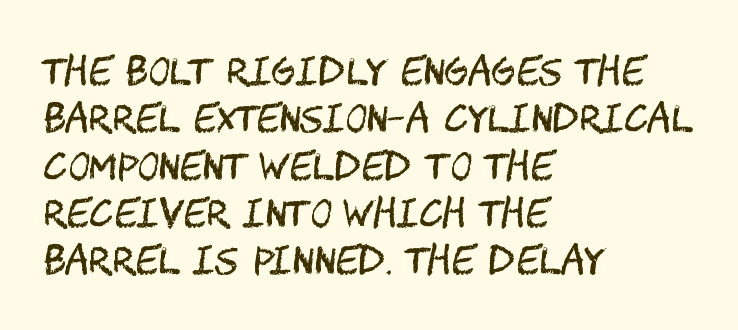
{"serif": "no", "italic": "no", "bold": "no", "weight": "regular", "width": "condensed", "stroke_contrast": "medium", "x_height": "large", "underline": "no", "align": "left", "line_spacing": "normal", "line_spacing_ratio": 1.28, "letter_spacing": "normal", "letter_spacing_em": 0.0, "glyph_px": 37}
